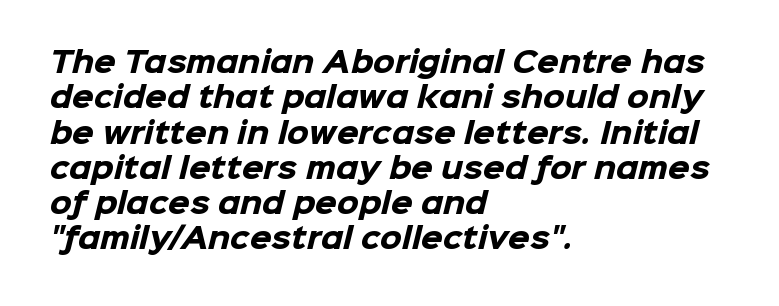
Q: Is the text bold? A: Yes.
Q: Is the typeface a serif or a sans-serif typeface? A: Sans-serif.
Q: Is the text underlined? A: No.
Q: How is the paragraph aligned? A: Left-aligned.
Q: Is the spacing between letters normal or unusually wide? A: Normal.
Q: Is the spacing between lines tight, normal or loose? A: Normal.
Q: Width (condensed, normal, or wide)? A: Normal.
Q: Stroke contrast? A: Low.
Q: x-height? A: Medium.
Q: Monospaced? A: No.
